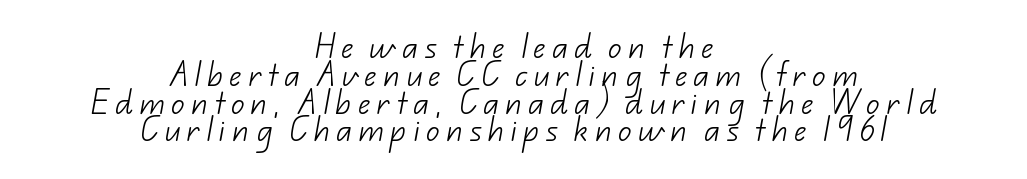
Q: Is the text bold? A: No.
Q: Is the text underlined? A: No.
Q: How is the paragraph aligned? A: Centered.
Q: Is the spacing between letters normal or unusually wide? A: Unusually wide.
Q: Is the spacing between lines tight, normal or loose? A: Tight.
